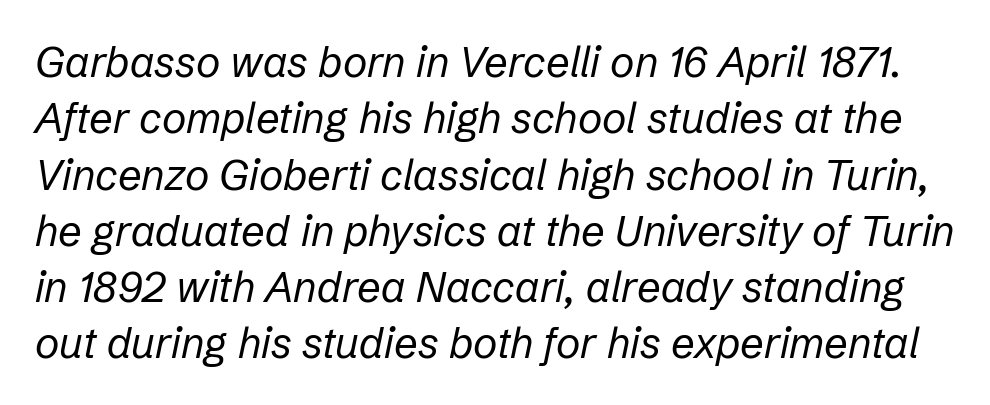
{"italic": "yes", "lean": "right", "slant_degrees": 12, "bold": "no", "weight": "regular", "width": "normal", "stroke_contrast": "low", "x_height": "medium", "monospaced": "no", "underline": "no", "line_spacing": "normal", "line_spacing_ratio": 1.34, "letter_spacing": "normal", "letter_spacing_em": 0.0, "glyph_px": 42}
